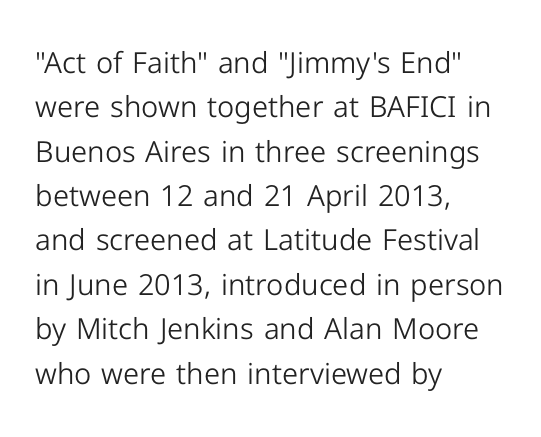
{"serif": "no", "italic": "no", "bold": "no", "weight": "light", "width": "normal", "stroke_contrast": "low", "x_height": "medium", "monospaced": "no", "underline": "no", "align": "left", "line_spacing": "normal", "line_spacing_ratio": 1.53, "letter_spacing": "normal", "letter_spacing_em": 0.0, "glyph_px": 29}
